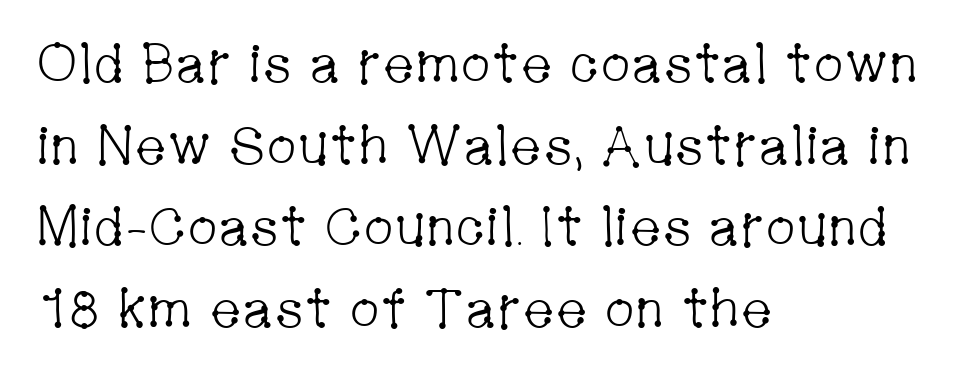
The image shows 54 px light, condensed serif type, upright; set left-aligned, normal line spacing (1.51x), normal letter spacing, not underlined; low stroke contrast and a medium x-height.
